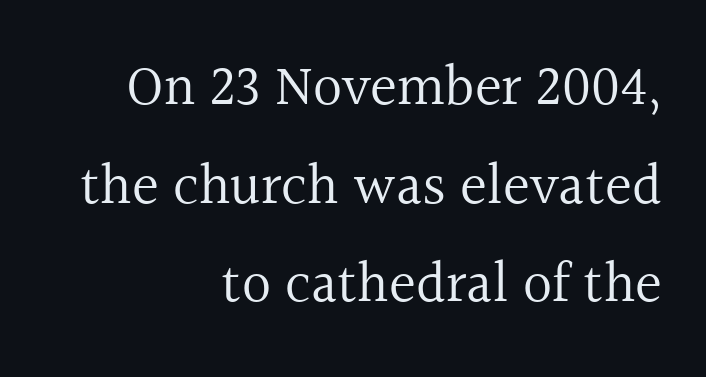
{"serif": "yes", "italic": "no", "bold": "no", "weight": "regular", "width": "normal", "x_height": "medium", "monospaced": "no", "underline": "no", "align": "right", "line_spacing_ratio": 1.73, "letter_spacing": "normal", "letter_spacing_em": 0.0, "glyph_px": 57}
